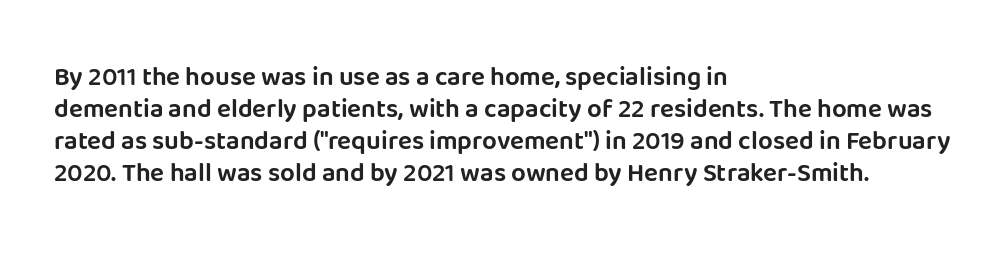
Q: Is the text italic (slanted)? A: No, it is upright.
Q: Is the text underlined? A: No.
Q: How is the paragraph aligned? A: Left-aligned.
Q: Is the spacing between letters normal or unusually wide? A: Normal.
